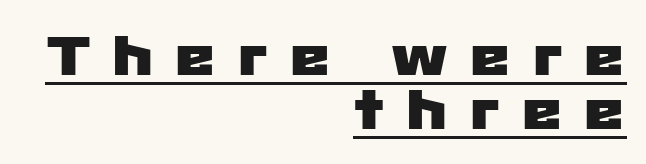
Q: Is the typeface a serif or a sans-serif typeface? A: Sans-serif.
Q: Is the text underlined? A: Yes.
Q: How is the paragraph aligned? A: Right-aligned.
Q: Is the spacing between letters normal or unusually wide? A: Unusually wide.
Q: Is the spacing between lines tight, normal or loose? A: Tight.
Q: Width (condensed, normal, or wide)? A: Wide.
Q: Stroke contrast? A: Low.
Q: x-height? A: Medium.
Q: Monospaced? A: No.
